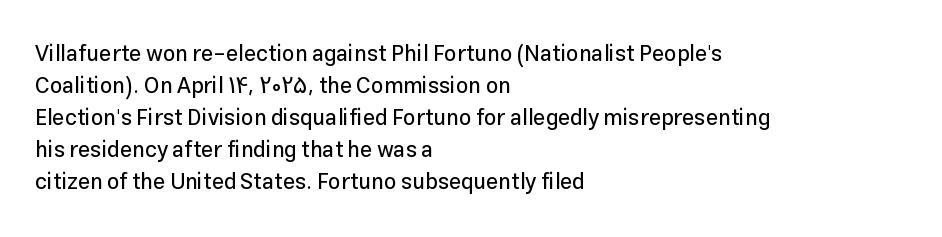
Q: Is the text italic (slanted)? A: No, it is upright.
Q: Is the text underlined? A: No.
Q: How is the paragraph aligned? A: Left-aligned.
Q: Is the spacing between letters normal or unusually wide? A: Normal.
Q: Is the spacing between lines tight, normal or loose? A: Normal.
